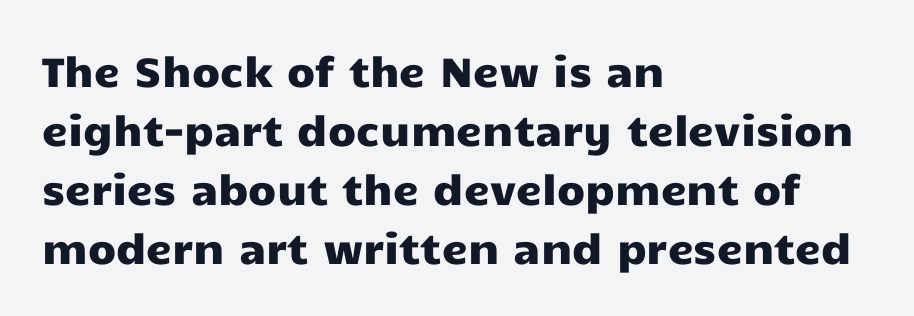
{"serif": "no", "italic": "no", "width": "wide", "stroke_contrast": "low", "x_height": "medium", "monospaced": "no", "underline": "no", "align": "left", "line_spacing": "normal", "line_spacing_ratio": 1.44, "letter_spacing": "normal", "letter_spacing_em": 0.0, "glyph_px": 41}
